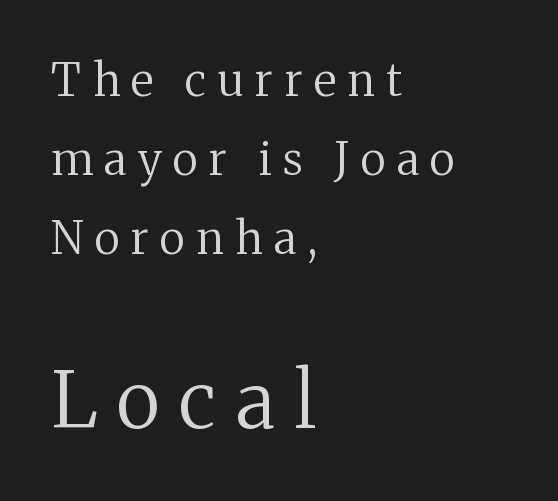
Q: Is the text bold? A: No.
Q: Is the text italic (slanted)? A: No, it is upright.
Q: Is the typeface a serif or a sans-serif typeface? A: Serif.
Q: Is the text underlined? A: No.
Q: How is the paragraph aligned? A: Left-aligned.
Q: Is the spacing between letters normal or unusually wide? A: Unusually wide.
Q: Which block of text is set in a larger size, the first (top) or the second (bottom)? A: The second (bottom) one.
Q: Width (condensed, normal, or wide)? A: Normal.
Q: Stroke contrast? A: Medium.
Q: x-height? A: Medium.
Q: Monospaced? A: No.
